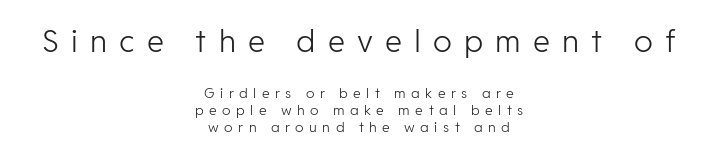
The face used here is rendered with a markedly widened letterfit. Is the block centered? Yes — each line is placed symmetrically about the middle. Character widths vary here, with narrow letters taking less room than wide ones. The font family rendered here belongs to the sans-serif group. No extra ink here — the face is not bold.
